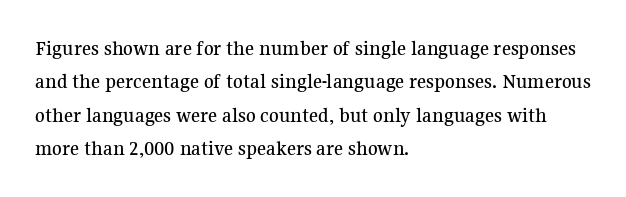
Regarding leading, the lines here are spaced in the standard way. The typography opts for an upright posture over an oblique one. Caption: multi-line text, flush left, ragged right. Nothing unusual about the tracking: characters are spaced as the font intends.
